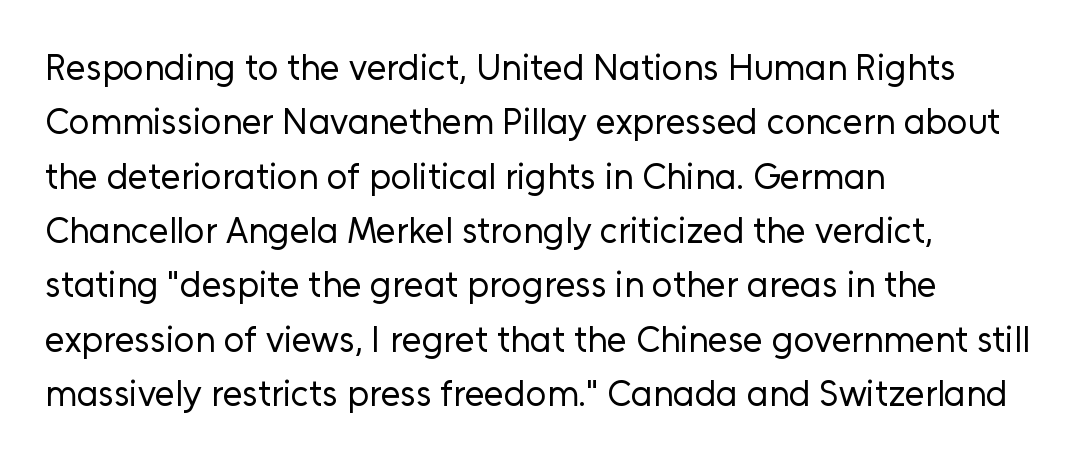
Q: Is the text bold? A: No.
Q: Is the text italic (slanted)? A: No, it is upright.
Q: Is the typeface a serif or a sans-serif typeface? A: Sans-serif.
Q: Is the text underlined? A: No.
Q: How is the paragraph aligned? A: Left-aligned.
Q: Is the spacing between letters normal or unusually wide? A: Normal.
Q: Is the spacing between lines tight, normal or loose? A: Normal.
Q: Width (condensed, normal, or wide)? A: Normal.
Q: Stroke contrast? A: Low.
Q: x-height? A: Medium.
Q: Monospaced? A: No.
